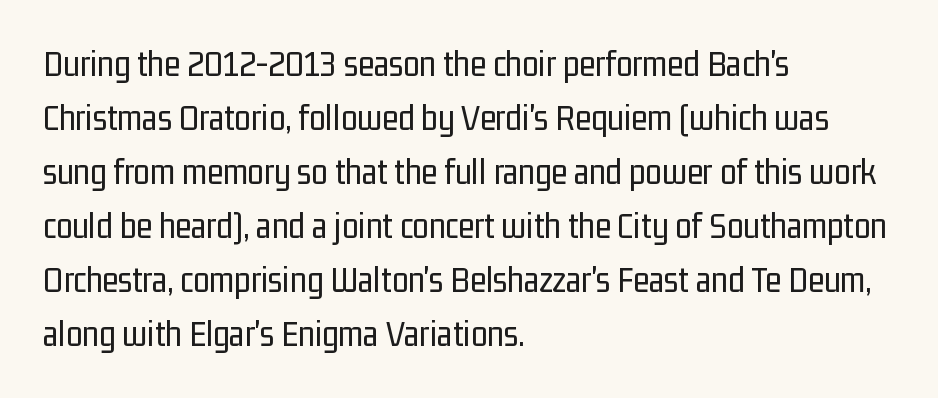
The image shows 37 px regular-weight, condensed sans-serif type, upright; set left-aligned, normal line spacing (1.46x), normal letter spacing, not underlined; low stroke contrast and a medium x-height.
